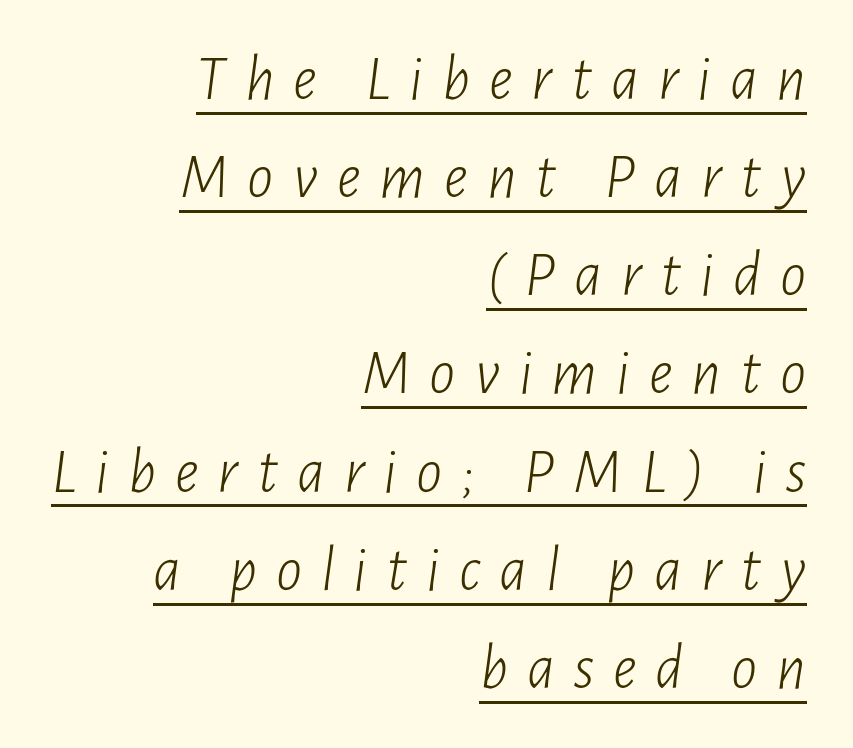
Right-aligned paragraph, ragged on the left. Letters have the restrained weight of plain body copy at most. The axis of the letterforms is tilted away from vertical. The sample's only ornament is a line tracing under the words. Character widths vary here, with narrow letters taking less room than wide ones.
